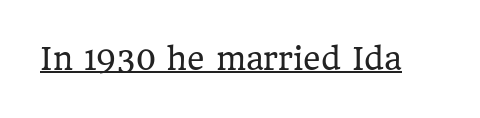
Q: Is the text bold? A: No.
Q: Is the text italic (slanted)? A: No, it is upright.
Q: Is the typeface a serif or a sans-serif typeface? A: Serif.
Q: Is the text underlined? A: Yes.
Q: Is the spacing between letters normal or unusually wide? A: Normal.
Q: Width (condensed, normal, or wide)? A: Normal.
Q: Stroke contrast? A: Low.
Q: x-height? A: Medium.
Q: Monospaced? A: No.
